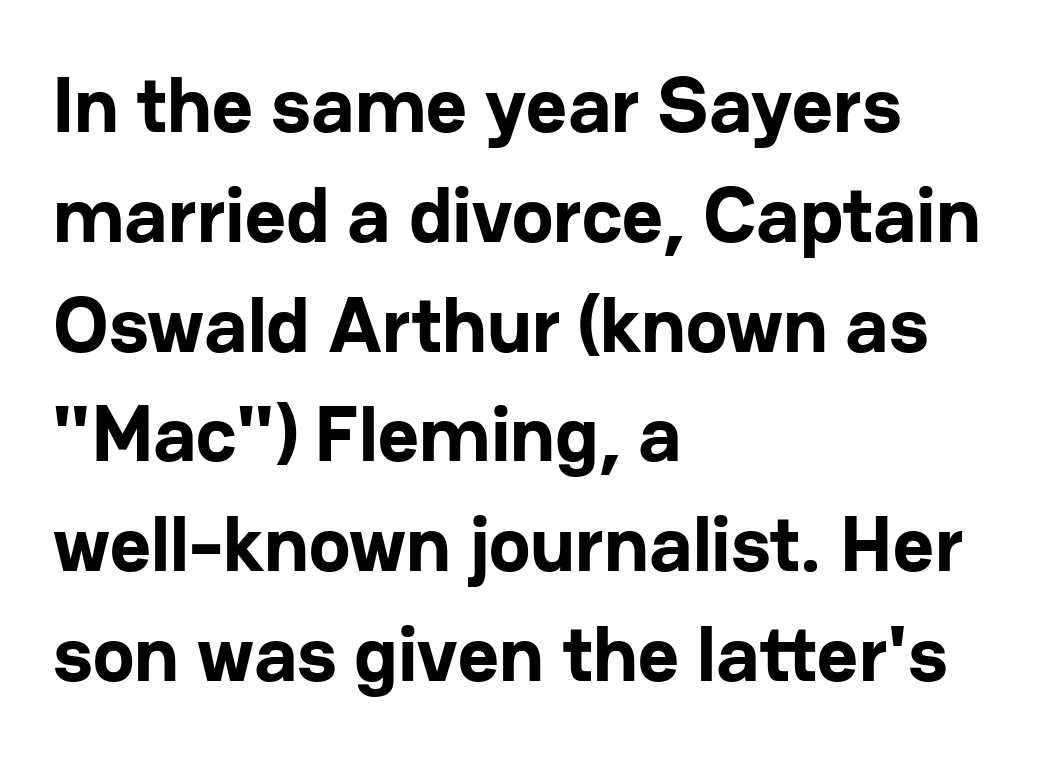
Here the glyphs are tracked normally, forming tight word shapes. The rendering uses natural spacing where letterforms have individual widths. The rendering shows plain stroke endings on the letterforms — a sans-serif design. Each glyph is drawn with heavy, bold strokes. The area under the type is left untouched.
